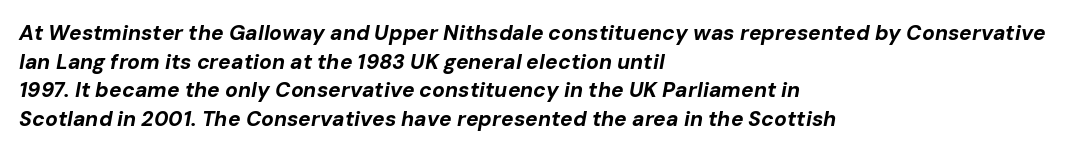
The image shows 21 px bold type, italic (leaning right); set left-aligned, normal line spacing (1.36x), normal letter spacing, not underlined.
